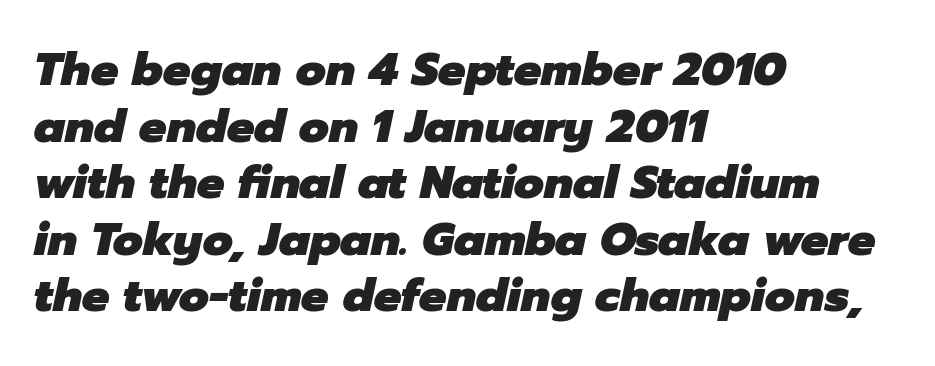
Q: Is the text bold? A: Yes.
Q: Is the text italic (slanted)? A: Yes, it leans right by about 12 degrees.
Q: Is the text underlined? A: No.
Q: How is the paragraph aligned? A: Left-aligned.
Q: Is the spacing between letters normal or unusually wide? A: Normal.
Q: Width (condensed, normal, or wide)? A: Normal.
Q: Stroke contrast? A: Low.
Q: x-height? A: Medium.
Q: Monospaced? A: No.
